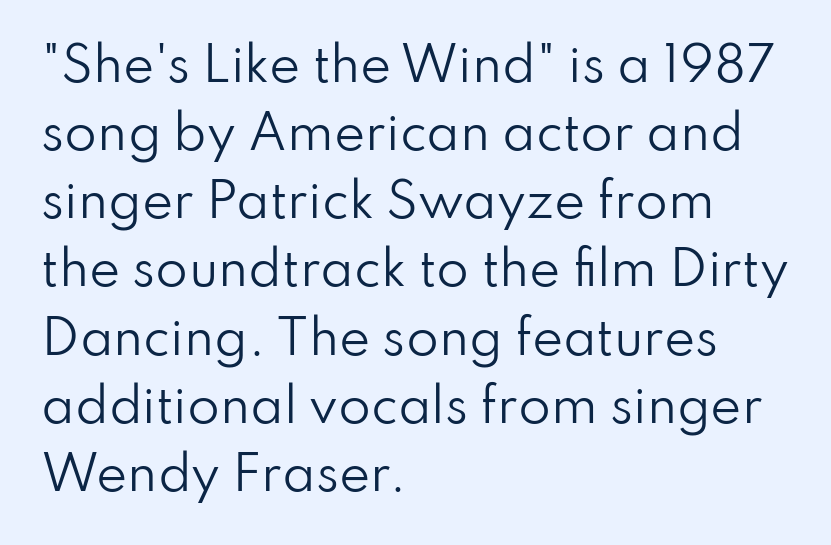
The image shows 47 px regular-weight sans-serif type, upright; set left-aligned, normal line spacing (1.45x), normal letter spacing, not underlined; low stroke contrast and a small x-height.
